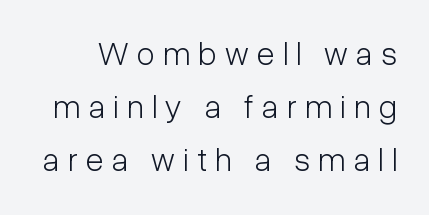
{"serif": "no", "italic": "no", "bold": "no", "weight": "light", "width": "condensed", "stroke_contrast": "low", "x_height": "medium", "monospaced": "no", "underline": "no", "line_spacing": "normal", "line_spacing_ratio": 1.6, "letter_spacing": "wide", "letter_spacing_em": 0.25, "glyph_px": 33}
